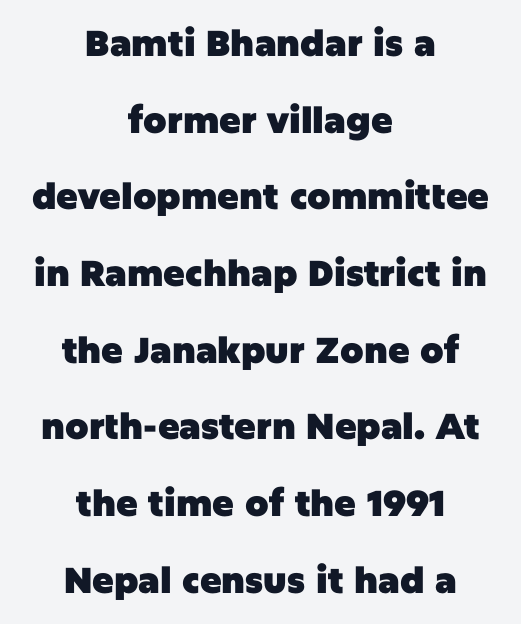
Q: Is the text bold? A: Yes.
Q: Is the text italic (slanted)? A: No, it is upright.
Q: Is the typeface a serif or a sans-serif typeface? A: Sans-serif.
Q: Is the text underlined? A: No.
Q: How is the paragraph aligned? A: Centered.
Q: Is the spacing between letters normal or unusually wide? A: Normal.
Q: Is the spacing between lines tight, normal or loose? A: Loose.
Q: Width (condensed, normal, or wide)? A: Normal.
Q: Stroke contrast? A: Low.
Q: x-height? A: Large.
Q: Monospaced? A: No.
